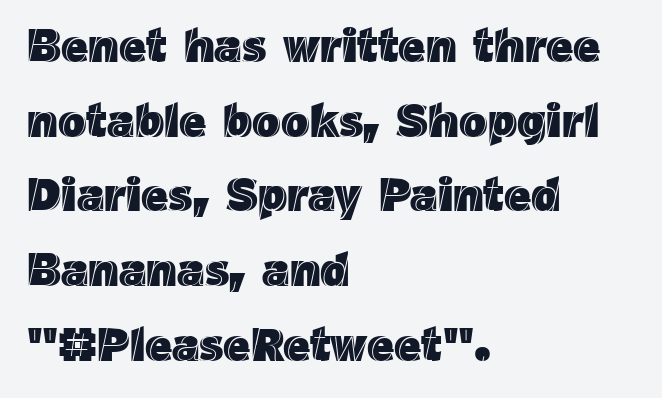
Proportional: the letters do not fall into vertical columns. Every row of glyphs begins at an identical x-position on the left. The passage shown stacks its lines at a standard gap. Upright lettering throughout.
